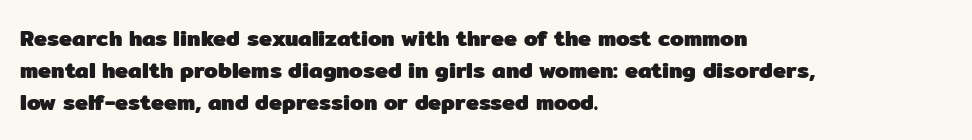
Q: Is the text bold? A: Yes.
Q: Is the text italic (slanted)? A: No, it is upright.
Q: Is the text underlined? A: No.
Q: How is the paragraph aligned? A: Left-aligned.
Q: Is the spacing between letters normal or unusually wide? A: Normal.
Q: Is the spacing between lines tight, normal or loose? A: Normal.
